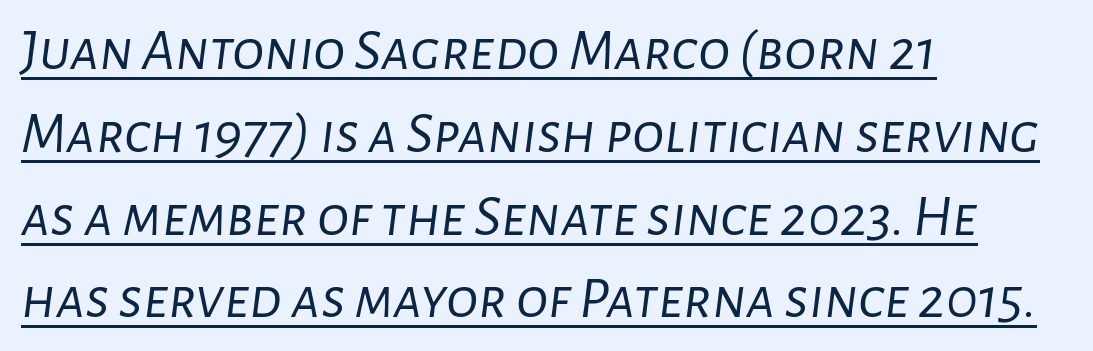
Q: Is the text bold? A: No.
Q: Is the text italic (slanted)? A: Yes, it leans right by about 7 degrees.
Q: Is the text underlined? A: Yes.
Q: How is the paragraph aligned? A: Left-aligned.
Q: Is the spacing between letters normal or unusually wide? A: Normal.
Q: Is the spacing between lines tight, normal or loose? A: Normal.
Q: Width (condensed, normal, or wide)? A: Normal.
Q: Stroke contrast? A: Low.
Q: x-height? A: Medium.
Q: Monospaced? A: No.
